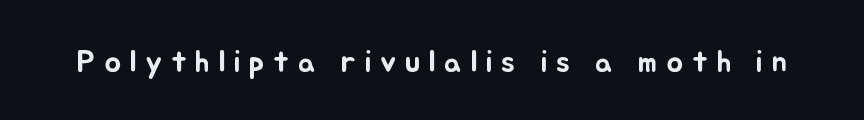
This sample uses expanded letter spacing, leaving extra air between glyphs. Underline: absent. Spacing verdict: proportional, widths tailored to each character. Quick note: not italic, upright.
